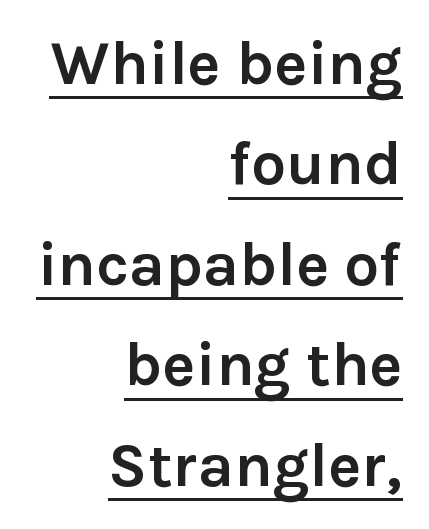
The image shows 62 px semibold sans-serif type, upright; set right-aligned, normal line spacing (1.62x), normal letter spacing, underlined; low stroke contrast and a medium x-height.
